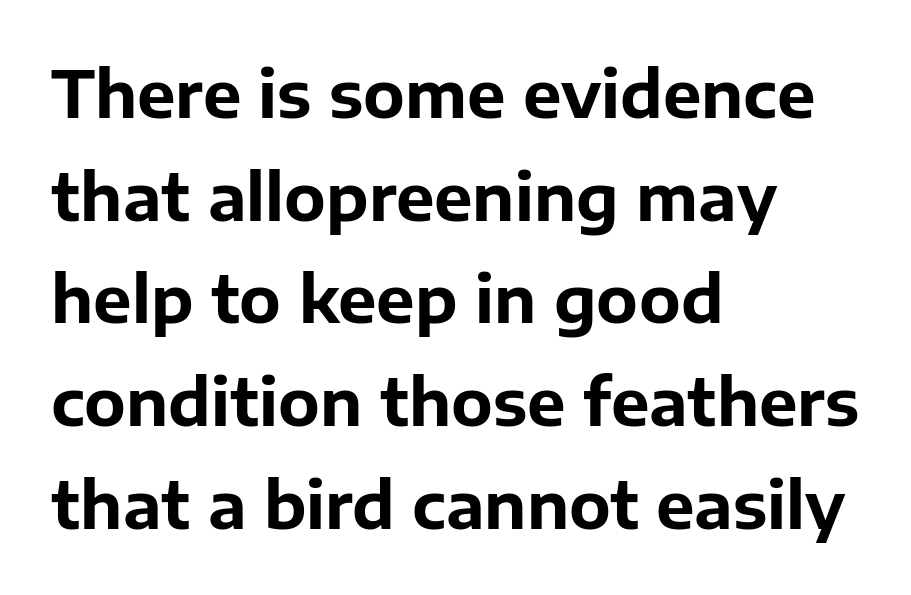
Where is the straight margin? On the left. Proportional: the letters do not fall into vertical columns. The lettering holds an erect, upright posture throughout. Has an underline been added? It has not.
